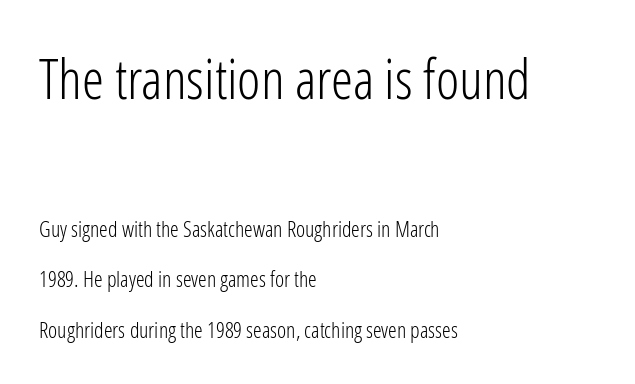
The image shows 56 px light, condensed sans-serif type, upright; set left-aligned, loose line spacing (2.3x), normal letter spacing, not underlined; the first (top) block is 2.55x larger; low stroke contrast and a medium x-height.
